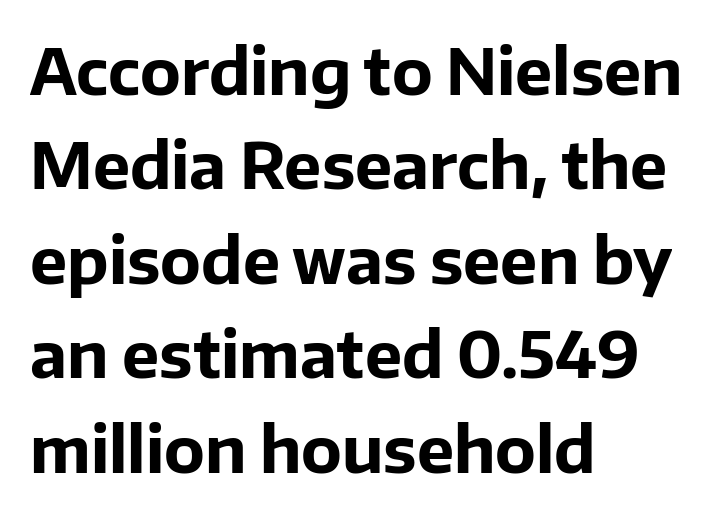
The image shows 63 px bold sans-serif type, upright; set left-aligned, normal line spacing (1.5x), normal letter spacing, not underlined; low stroke contrast and a medium x-height.
